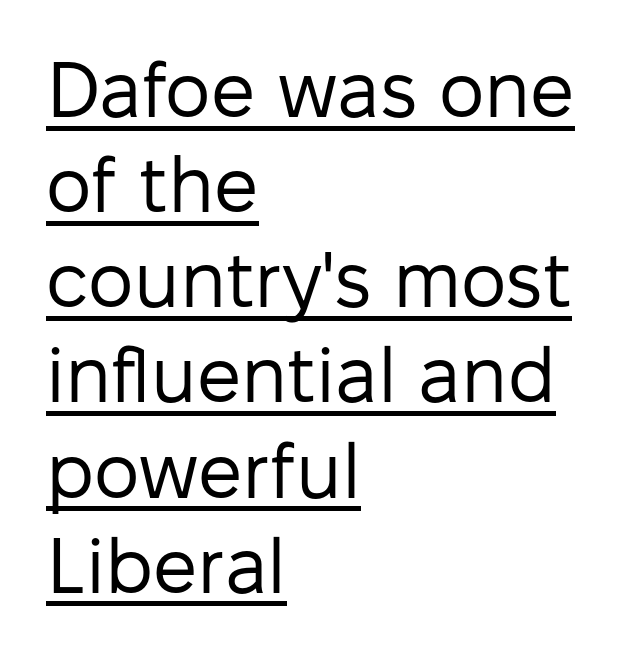
Q: Is the text bold? A: No.
Q: Is the text italic (slanted)? A: No, it is upright.
Q: Is the typeface a serif or a sans-serif typeface? A: Sans-serif.
Q: Is the text underlined? A: Yes.
Q: How is the paragraph aligned? A: Left-aligned.
Q: Is the spacing between letters normal or unusually wide? A: Normal.
Q: Width (condensed, normal, or wide)? A: Normal.
Q: Stroke contrast? A: Low.
Q: x-height? A: Medium.
Q: Monospaced? A: No.
